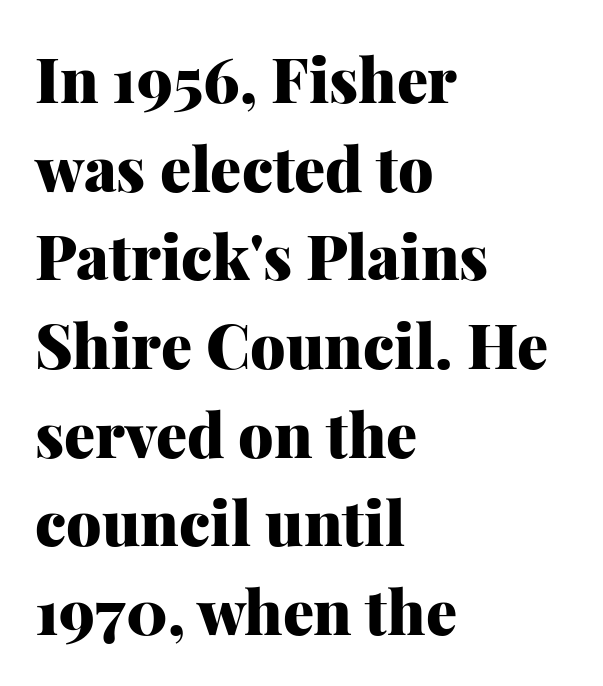
Q: Is the text bold? A: Yes.
Q: Is the text italic (slanted)? A: No, it is upright.
Q: Is the typeface a serif or a sans-serif typeface? A: Serif.
Q: Is the text underlined? A: No.
Q: How is the paragraph aligned? A: Left-aligned.
Q: Is the spacing between letters normal or unusually wide? A: Normal.
Q: Is the spacing between lines tight, normal or loose? A: Normal.
Q: Width (condensed, normal, or wide)? A: Normal.
Q: Stroke contrast? A: Medium.
Q: x-height? A: Medium.
Q: Monospaced? A: No.
